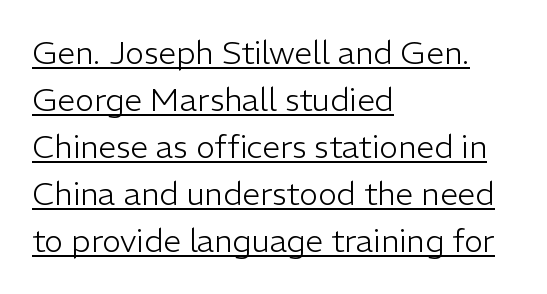
{"serif": "no", "italic": "no", "bold": "no", "weight": "light", "width": "normal", "stroke_contrast": "low", "x_height": "medium", "monospaced": "no", "underline": "yes", "align": "left", "line_spacing": "normal", "line_spacing_ratio": 1.47, "letter_spacing": "normal", "letter_spacing_em": 0.0, "glyph_px": 32}
